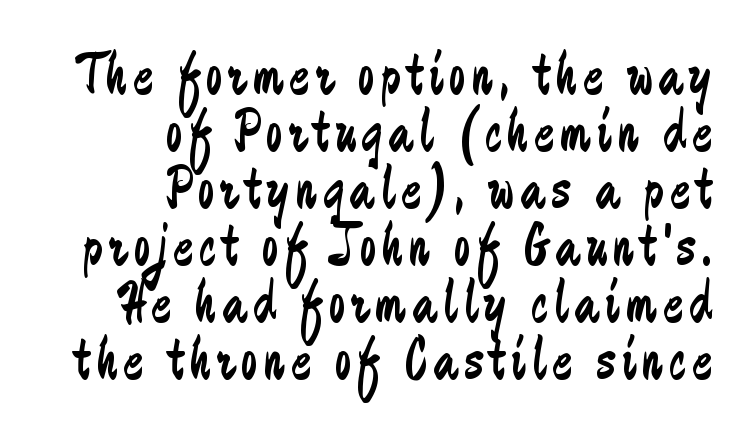
The image shows 60 px regular-weight, condensed sans-serif type; set right-aligned, tight line spacing (0.95x), not underlined; low stroke contrast and a medium x-height.
